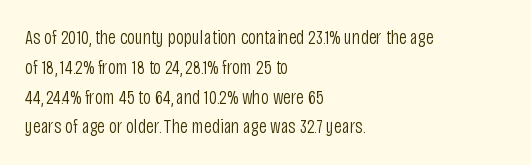
{"italic": "no", "bold": "no", "underline": "no", "align": "left", "line_spacing": "normal", "line_spacing_ratio": 1.49, "letter_spacing": "normal", "letter_spacing_em": 0.0, "glyph_px": 20}
